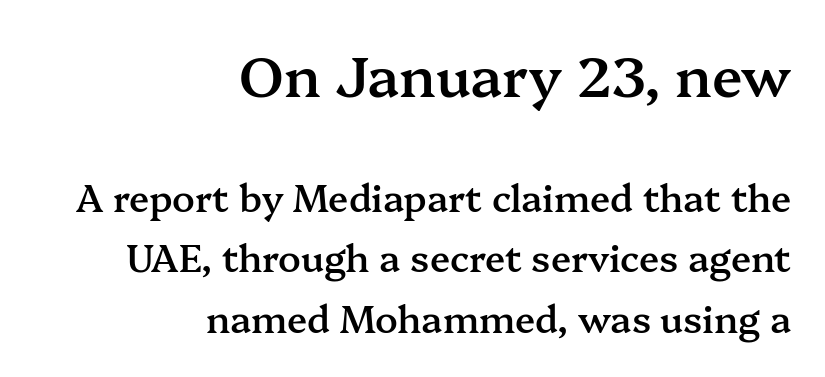
Tracking here is standard; glyphs follow each other at the usual distance. Of the two passages, the one on top uses the larger point size. A roman cut, with each character standing at attention. The text block is weighted toward the right margin, trailing off unevenly leftward. Check where the strokes stop: tiny serifs finish them off.
